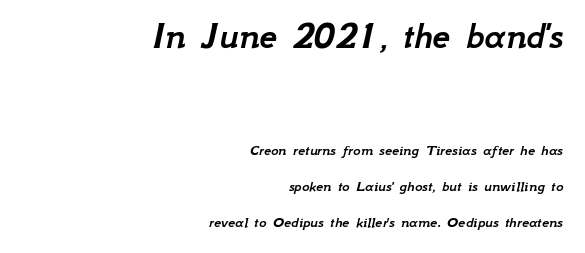
You can tell it's italic because the verticals aren't actually vertical. The vertical gap from one line to the next is large. The block sitting higher on the canvas is the one with enlarged characters. These lines are rendered in a variable-pitch font. Teacher's note: observe the even right margin — that is flush-right alignment.
